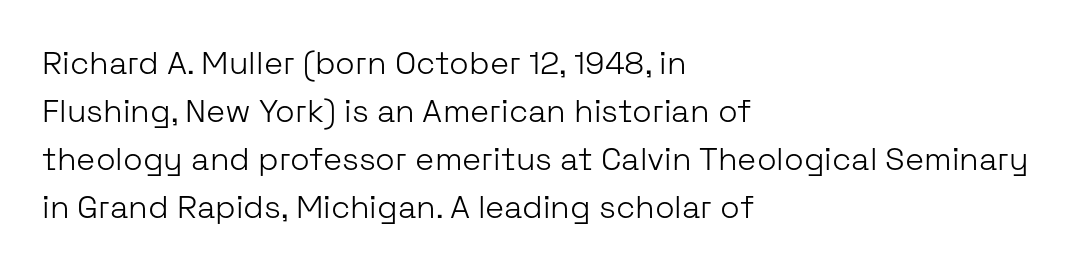
{"serif": "no", "italic": "no", "bold": "no", "weight": "light", "width": "normal", "stroke_contrast": "low", "x_height": "medium", "monospaced": "no", "underline": "no", "align": "left", "line_spacing": "normal", "line_spacing_ratio": 1.5, "letter_spacing": "normal", "letter_spacing_em": 0.0, "glyph_px": 32}
